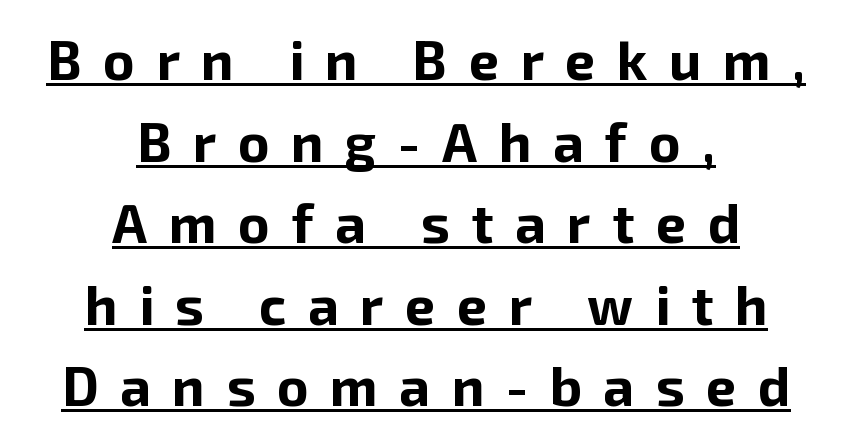
The image shows 54 px bold sans-serif type, upright; set centered, normal line spacing (1.51x), unusually wide letter spacing (+0.4 em), underlined; low stroke contrast and a medium x-height.
